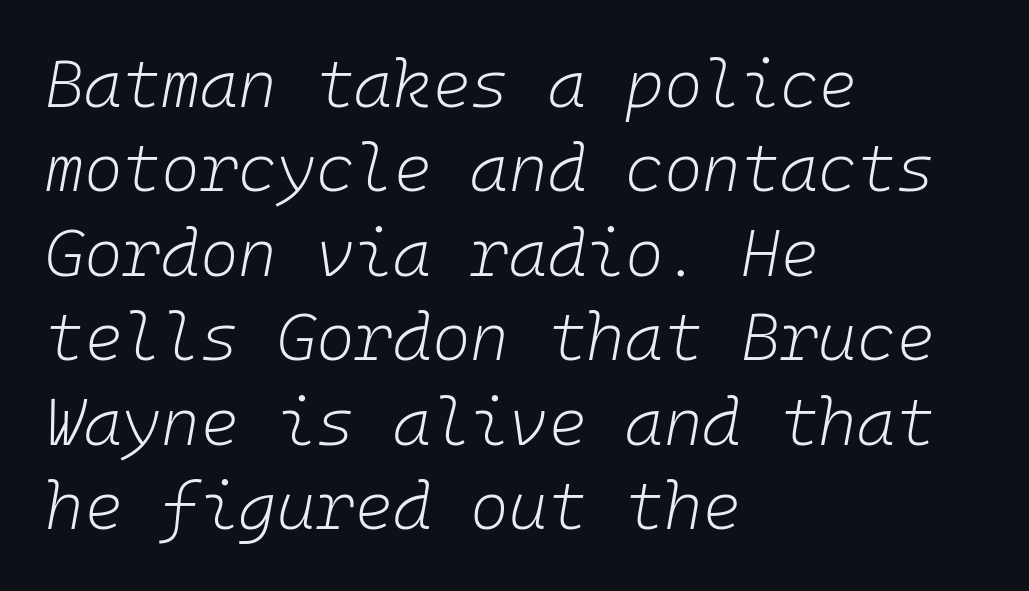
These lines sit exactly where default settings would place them. Glance below the letters and you will spot only blank space. Emphasis-style slanted type is in use. The weight would be labelled regular, book, light, or lighter still.
